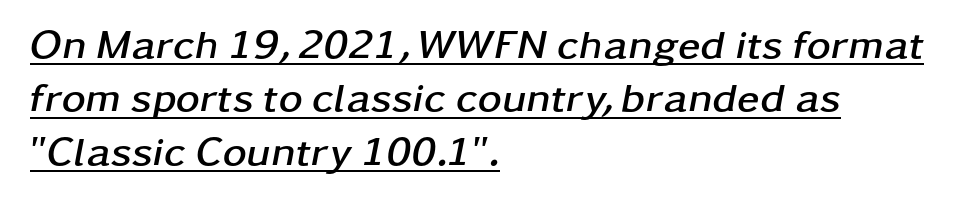
The lines sit at an ordinary, default distance from one another. Which margin do the lines hug? The left one — the right edge is uneven. Looks like regular typesetting: each glyph gets only the width it needs. Like a heading marked for emphasis, these lines bear an underscore. The horizontal fit of the characters is conventional and even. The letters are slanted; this is an italic face.
